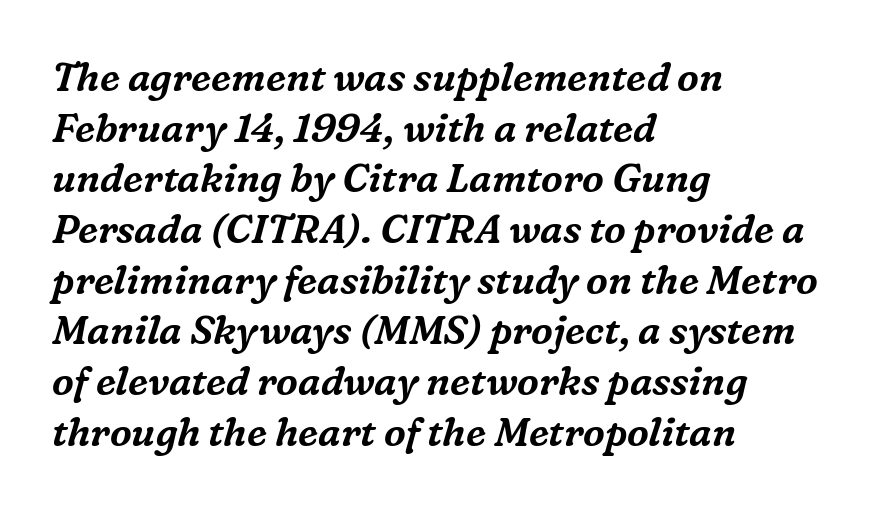
{"serif": "yes", "italic": "yes", "lean": "right", "slant_degrees": 16, "width": "normal", "stroke_contrast": "medium", "x_height": "medium", "monospaced": "no", "underline": "no", "align": "left", "line_spacing": "normal", "line_spacing_ratio": 1.3, "letter_spacing": "normal", "letter_spacing_em": 0.0, "glyph_px": 39}
